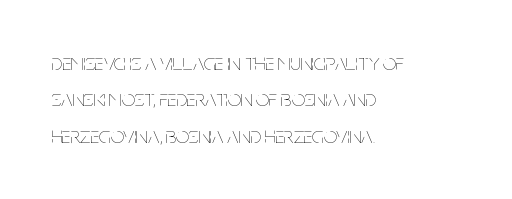
Q: Is the text bold? A: No.
Q: Is the text italic (slanted)? A: No, it is upright.
Q: Is the text underlined? A: No.
Q: How is the paragraph aligned? A: Left-aligned.
Q: Is the spacing between letters normal or unusually wide? A: Normal.
Q: Is the spacing between lines tight, normal or loose? A: Normal.
